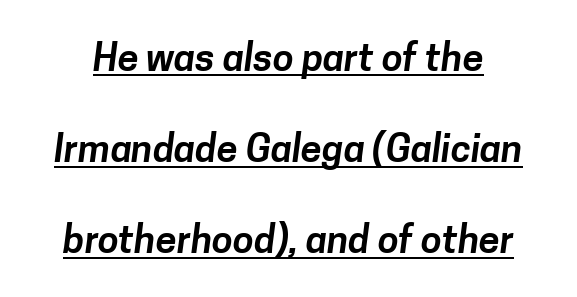
Q: Is the typeface a serif or a sans-serif typeface? A: Sans-serif.
Q: Is the text underlined? A: Yes.
Q: Is the spacing between letters normal or unusually wide? A: Normal.
Q: Is the spacing between lines tight, normal or loose? A: Loose.
Q: Width (condensed, normal, or wide)? A: Normal.
Q: Stroke contrast? A: Low.
Q: x-height? A: Medium.
Q: Monospaced? A: No.
